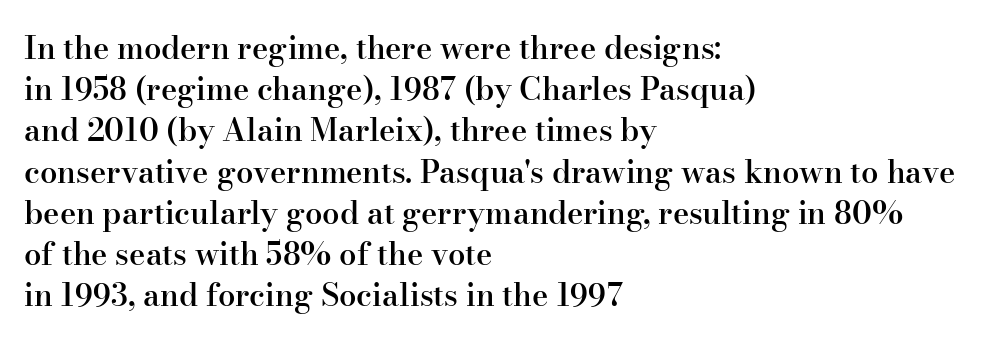
Q: Is the text bold? A: Semi-bold.
Q: Is the text italic (slanted)? A: No, it is upright.
Q: Is the typeface a serif or a sans-serif typeface? A: Serif.
Q: Is the text underlined? A: No.
Q: How is the paragraph aligned? A: Left-aligned.
Q: Is the spacing between letters normal or unusually wide? A: Normal.
Q: Is the spacing between lines tight, normal or loose? A: Normal.
Q: Width (condensed, normal, or wide)? A: Normal.
Q: Stroke contrast? A: High.
Q: x-height? A: Small.
Q: Monospaced? A: No.
